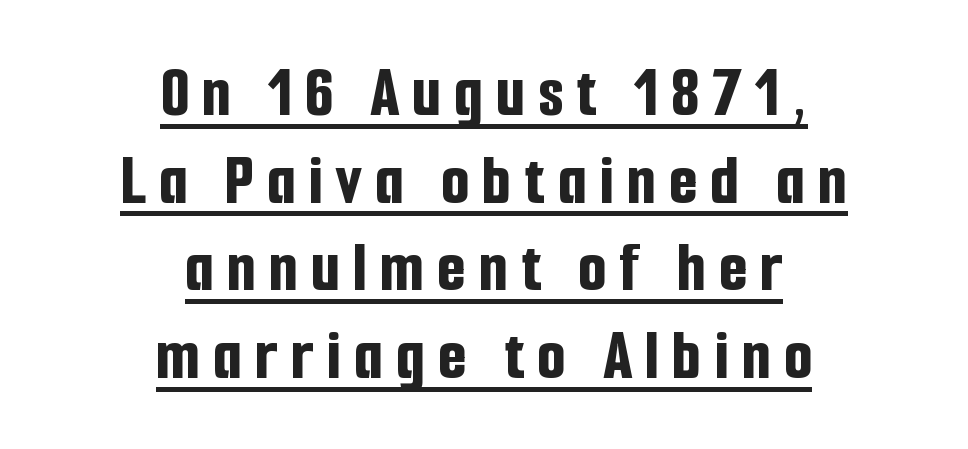
{"serif": "no", "italic": "no", "bold": "yes", "weight": "bold", "width": "condensed", "stroke_contrast": "low", "x_height": "medium", "monospaced": "no", "underline": "yes", "align": "center", "line_spacing_ratio": 1.2, "glyph_px": 73}
